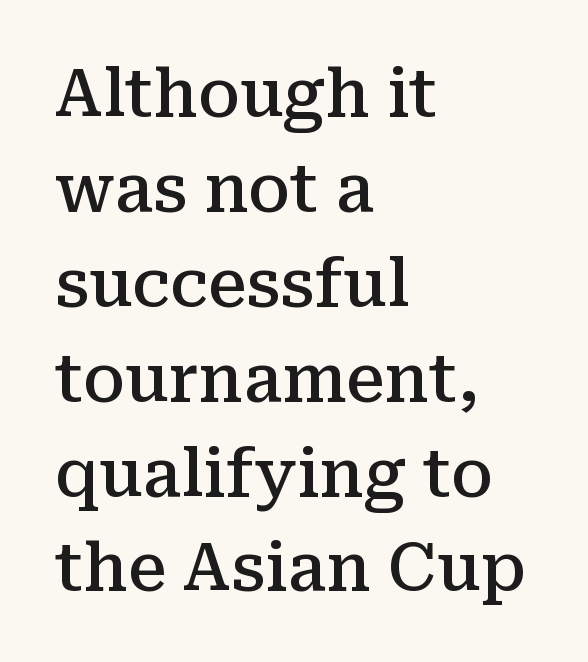
Q: Is the text bold? A: Semi-bold.
Q: Is the text italic (slanted)? A: No, it is upright.
Q: Is the typeface a serif or a sans-serif typeface? A: Serif.
Q: Is the text underlined? A: No.
Q: How is the paragraph aligned? A: Left-aligned.
Q: Is the spacing between letters normal or unusually wide? A: Normal.
Q: Is the spacing between lines tight, normal or loose? A: Normal.
Q: Width (condensed, normal, or wide)? A: Normal.
Q: Stroke contrast? A: Medium.
Q: x-height? A: Medium.
Q: Monospaced? A: No.
